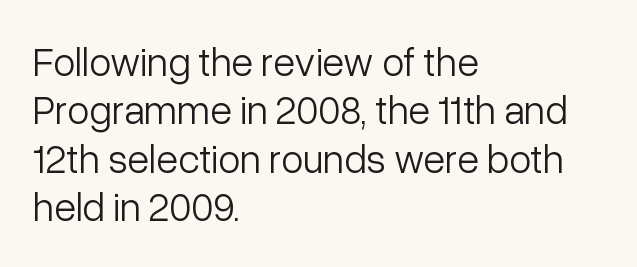
The image shows 40 px light sans-serif type, upright; set left-aligned, line spacing 1.21x, normal letter spacing, not underlined; low stroke contrast and a medium x-height.
